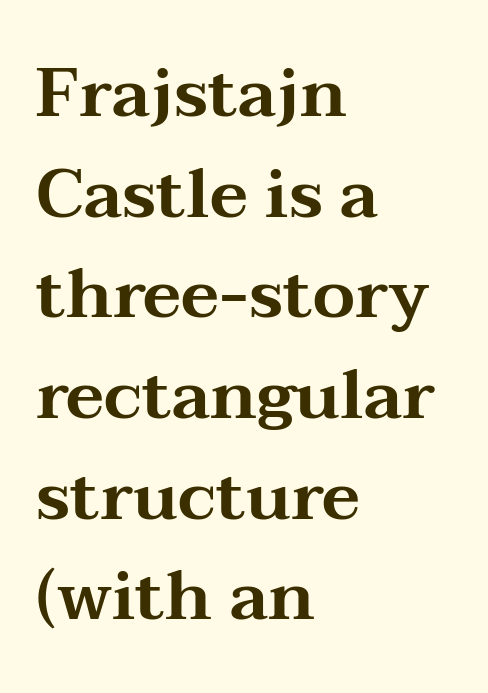
{"serif": "yes", "italic": "no", "width": "wide", "stroke_contrast": "medium", "x_height": "medium", "monospaced": "no", "underline": "no", "align": "left", "line_spacing": "normal", "line_spacing_ratio": 1.48, "letter_spacing": "normal", "letter_spacing_em": 0.0, "glyph_px": 68}
